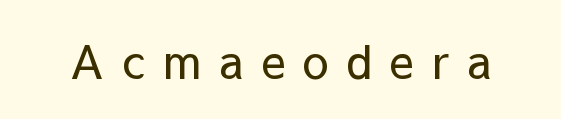
{"serif": "no", "italic": "no", "bold": "no", "weight": "regular", "width": "normal", "stroke_contrast": "low", "x_height": "medium", "monospaced": "no", "underline": "no", "letter_spacing": "wide", "letter_spacing_em": 0.39, "glyph_px": 46}
